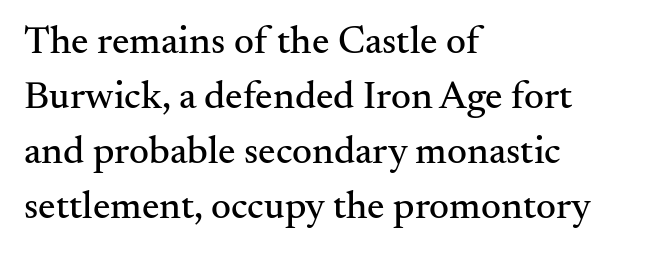
The paragraph has a hard left edge and a soft right edge. Notice how the stems are strictly vertical — no italics here. If you measured baseline to baseline, you'd find a middling distance. A typesetter would call this proportional, since set widths differ per character. The zone under the glyphs is completely vacant. Caption: standard tracking, unaltered.
